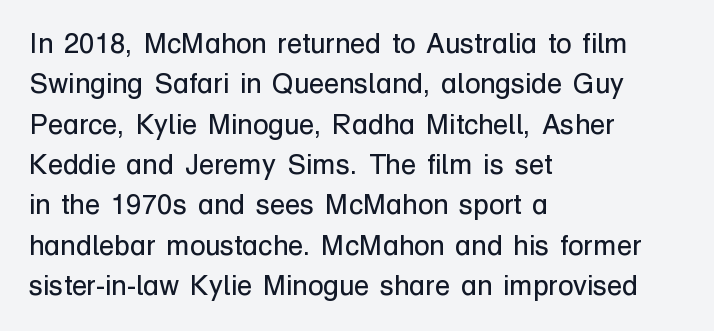
Q: Is the text bold? A: No.
Q: Is the text italic (slanted)? A: No, it is upright.
Q: Is the typeface a serif or a sans-serif typeface? A: Sans-serif.
Q: Is the text underlined? A: No.
Q: How is the paragraph aligned? A: Left-aligned.
Q: Is the spacing between letters normal or unusually wide? A: Normal.
Q: Is the spacing between lines tight, normal or loose? A: Normal.
Q: Width (condensed, normal, or wide)? A: Normal.
Q: Stroke contrast? A: Low.
Q: x-height? A: Medium.
Q: Monospaced? A: No.
